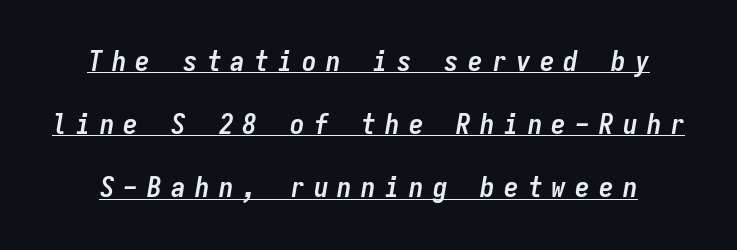
Q: Is the text bold? A: Yes.
Q: Is the text italic (slanted)? A: Yes, it leans right by about 9 degrees.
Q: Is the text underlined? A: Yes.
Q: Is the spacing between letters normal or unusually wide? A: Unusually wide.
Q: Is the spacing between lines tight, normal or loose? A: Loose.
Q: Width (condensed, normal, or wide)? A: Condensed.
Q: Stroke contrast? A: Low.
Q: x-height? A: Medium.
Q: Monospaced? A: Yes.
